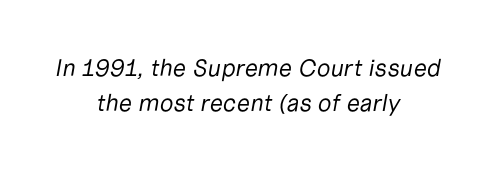
The passage is arranged like a title page — every line centered. Summary of vertical rhythm: regular, with standard interline spacing. Underlining? Definitely not there. Nothing unusual about the tracking: characters are spaced as the font intends. Posture: slanted. The weight tops out at a normal text grade.
